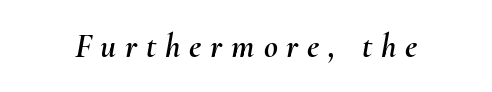
Q: Is the text italic (slanted)? A: Yes, it leans right by about 10 degrees.
Q: Is the text underlined? A: No.
Q: Is the spacing between letters normal or unusually wide? A: Unusually wide.
Q: Width (condensed, normal, or wide)? A: Normal.
Q: Stroke contrast? A: Medium.
Q: x-height? A: Small.
Q: Monospaced? A: No.
